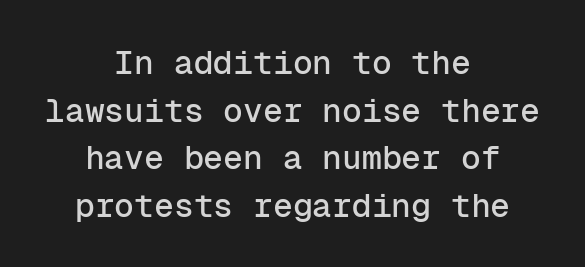
The rendering uses typewriter-style spacing with identical character cells. These lines were composed using upright roman letters. A sans-serif font was chosen for this passage. Underlining? Definitely not there. Evenly set lines give the paragraph a standard silhouette.
